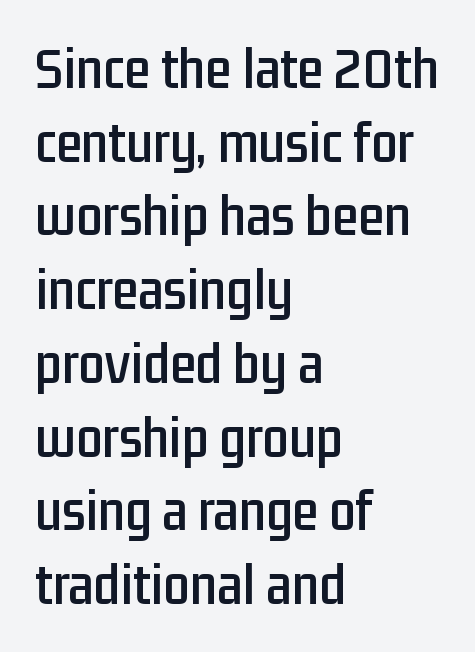
To sum up the face: it is a sans, with no serifs. Regular leading. This is the regular roman posture of the typeface. Nobody drew a line under any word here. You could not count columns in this text — the font is proportionally spaced. Teacher's note: observe the even left margin — that is flush-left alignment.
